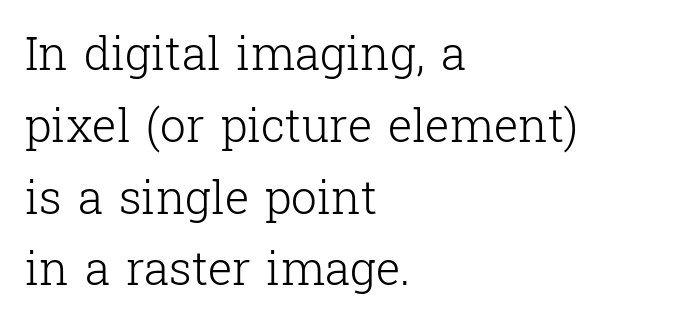
{"serif": "yes", "italic": "no", "bold": "no", "weight": "light", "width": "normal", "stroke_contrast": "low", "x_height": "medium", "monospaced": "no", "underline": "no", "align": "left", "line_spacing": "normal", "line_spacing_ratio": 1.56, "letter_spacing": "normal", "letter_spacing_em": 0.0, "glyph_px": 46}
